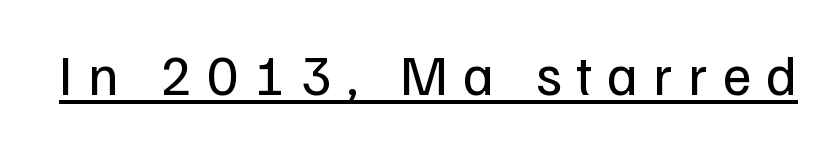
{"serif": "no", "italic": "no", "bold": "no", "weight": "regular", "width": "normal", "stroke_contrast": "low", "x_height": "medium", "monospaced": "no", "underline": "yes", "letter_spacing": "wide", "letter_spacing_em": 0.27, "glyph_px": 56}
